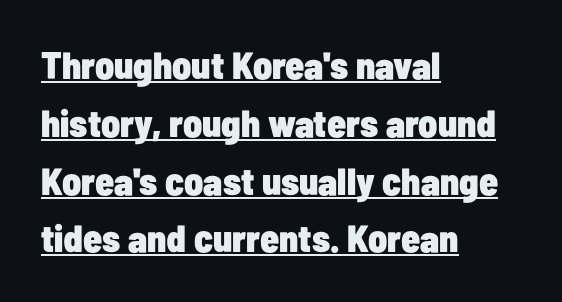
The image shows 38 px heavy, condensed sans-serif type, upright; set left-aligned, normal line spacing (1.52x), normal letter spacing, underlined; low stroke contrast and a medium x-height.
